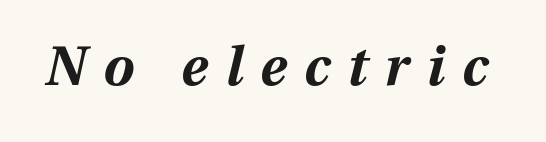
The image shows 55 px bold type, italic (leaning right); set unusually wide letter spacing (+0.32 em), not underlined; medium stroke contrast and a medium x-height.
